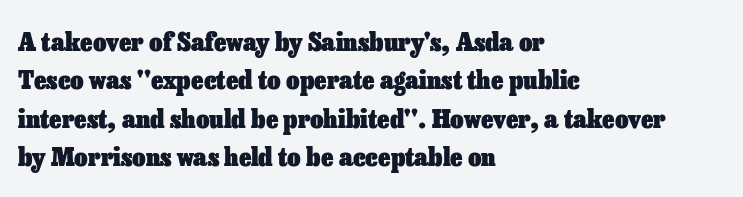
The image shows 26 px bold type, upright; set left-aligned, normal line spacing (1.48x), normal letter spacing, not underlined.
